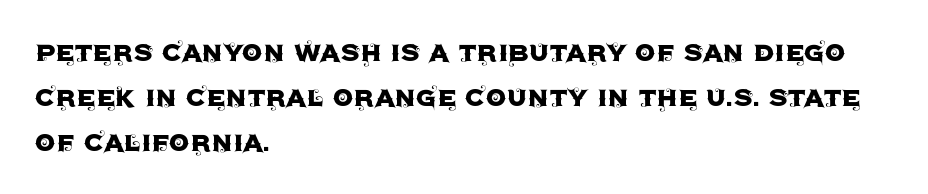
{"serif": "no", "italic": "no", "width": "normal", "x_height": "large", "monospaced": "no", "underline": "no", "align": "left", "line_spacing": "normal", "line_spacing_ratio": 1.37, "letter_spacing": "normal", "letter_spacing_em": 0.0, "glyph_px": 33}
